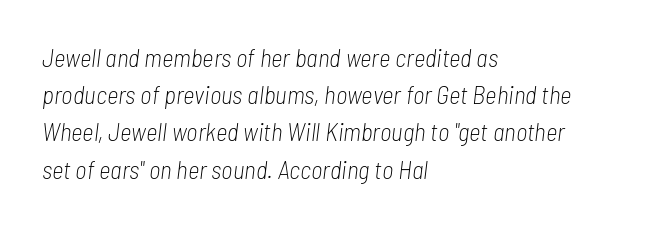
Reading down the block, your eye returns to a fixed left position each line. Caption: standard tracking, unaltered. Each row of text sits above clean, open space. Notice how descenders clear the ascenders below comfortably — that's standard leading. The characters are drawn with everyday or finer stroke widths. The font's italic variant was chosen for this text.
